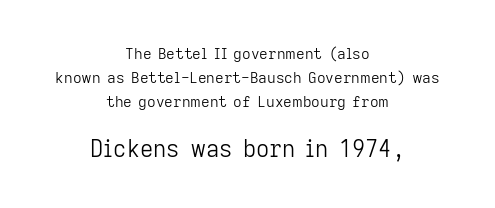
The image shows 23 px text type, upright; set centered, normal line spacing (1.59x), normal letter spacing, not underlined; the second (bottom) block is 1.53x larger.
